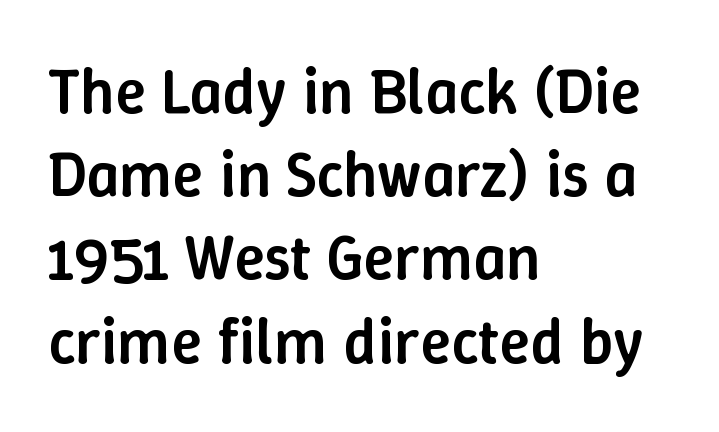
The image shows 64 px semibold type, upright; set left-aligned, normal line spacing (1.3x), normal letter spacing, not underlined; low stroke contrast and a medium x-height.
